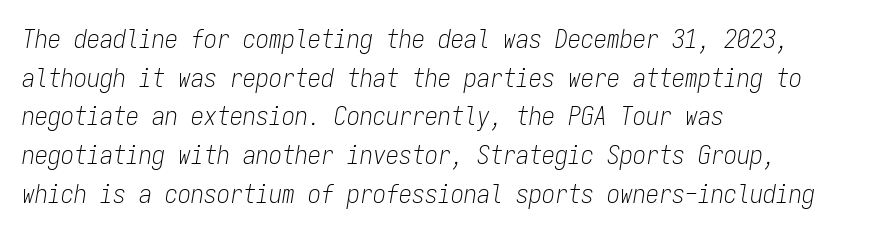
Q: Is the text bold? A: No.
Q: Is the text italic (slanted)? A: Yes, it leans right by about 9 degrees.
Q: Is the text underlined? A: No.
Q: How is the paragraph aligned? A: Left-aligned.
Q: Is the spacing between letters normal or unusually wide? A: Normal.
Q: Is the spacing between lines tight, normal or loose? A: Normal.
